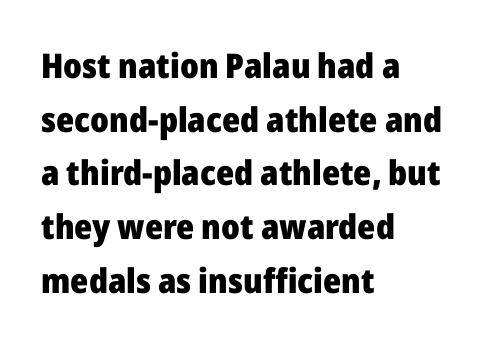
Stroke terminals: plain, sans-serif. A bare baseline throughout the passage. The letterforms sit shoulder to shoulder at normal distance. Look at the stroke-to-counter ratio: heavy, a bold. Which margin do the lines hug? The left one — the right edge is uneven. If you drew a line through each stem, it would be perfectly vertical.
